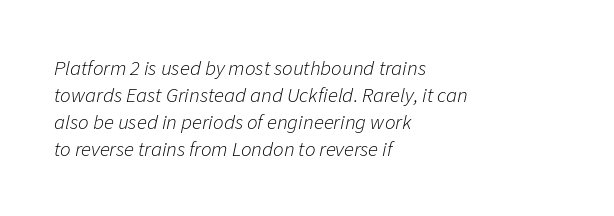
{"italic": "yes", "lean": "right", "slant_degrees": 11, "bold": "no", "underline": "no", "align": "left", "line_spacing": "normal", "line_spacing_ratio": 1.28, "letter_spacing": "normal", "letter_spacing_em": 0.0, "glyph_px": 21}
